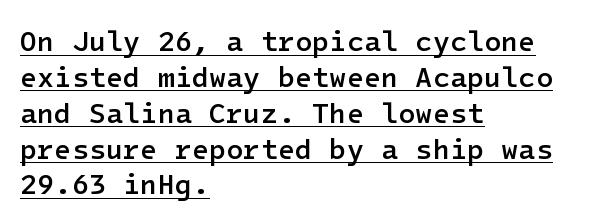
{"serif": "no", "italic": "no", "bold": "semi", "weight": "semibold", "width": "normal", "stroke_contrast": "low", "x_height": "medium", "underline": "yes", "align": "left", "line_spacing": "normal", "line_spacing_ratio": 1.28, "letter_spacing": "normal", "letter_spacing_em": 0.0, "glyph_px": 28}
